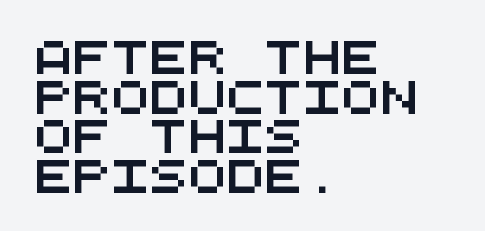
The image shows 32 px wide sans-serif type, monospaced; set left-aligned, line spacing 1.24x, normal letter spacing, not underlined; medium stroke contrast and a large x-height.
